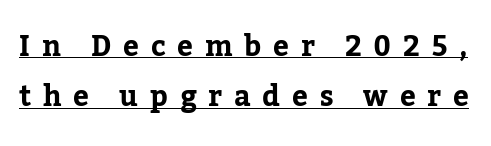
Q: Is the text bold? A: Yes.
Q: Is the text italic (slanted)? A: No, it is upright.
Q: Is the typeface a serif or a sans-serif typeface? A: Serif.
Q: Is the text underlined? A: Yes.
Q: Is the spacing between letters normal or unusually wide? A: Unusually wide.
Q: Width (condensed, normal, or wide)? A: Normal.
Q: Stroke contrast? A: Low.
Q: x-height? A: Medium.
Q: Monospaced? A: No.
